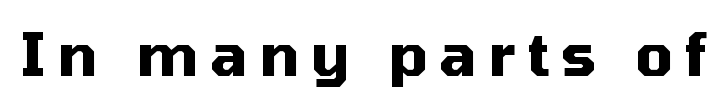
You could only call the tracking loose — the letters float apart. The passage shown is typed in a proportional face where columns would drift. The space beneath each line is pristine and unruled. When letters stand straight like this, we call the style roman or upright. This sample uses a sans-serif face. Emphasis by weight is at full strength: bold.
